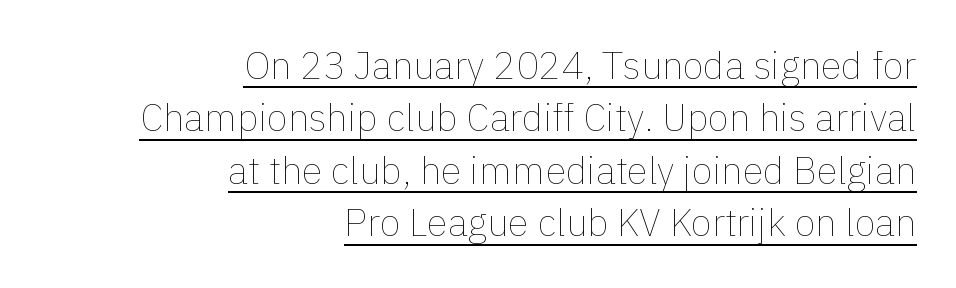
Spacing verdict: proportional, widths tailored to each character. The block of text has a typical density, with ordinary space between rows. Weight: in the light-to-regular range. A typographer would call this underscored text. Spacing between characters is what you'd get straight out of the box. The font's upright variant was chosen for this text.
